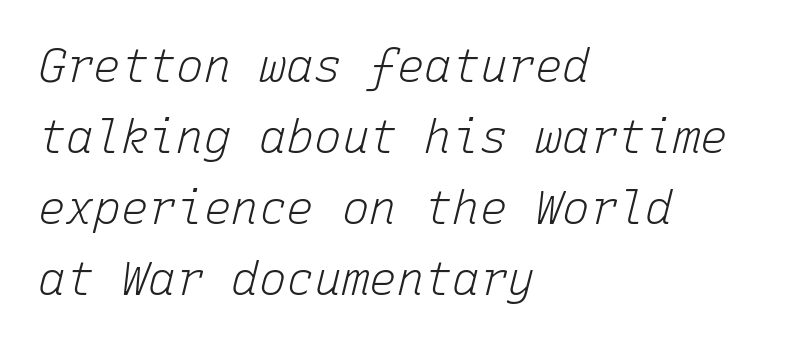
The image shows 46 px light type, italic (leaning right), monospaced; set left-aligned, normal line spacing (1.54x), normal letter spacing, not underlined; low stroke contrast and a medium x-height.
